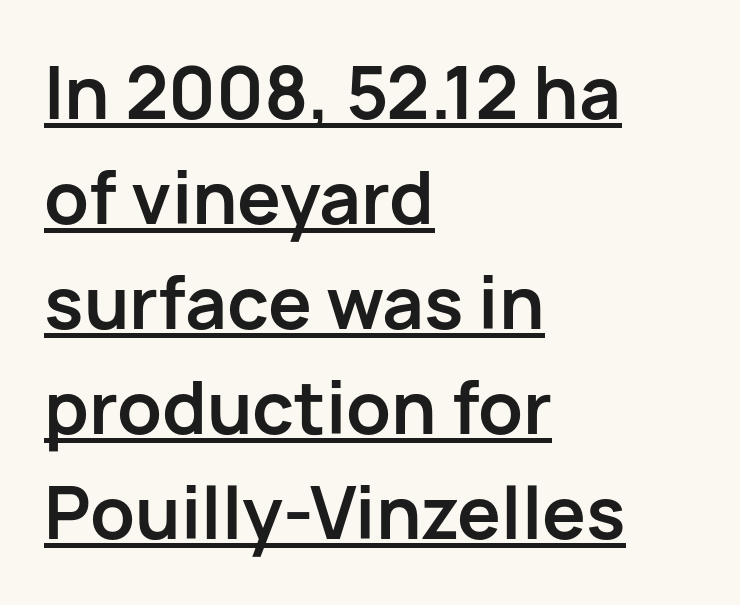
The image shows 70 px bold sans-serif type, upright; set left-aligned, normal line spacing (1.5x), normal letter spacing, underlined; low stroke contrast and a medium x-height.
